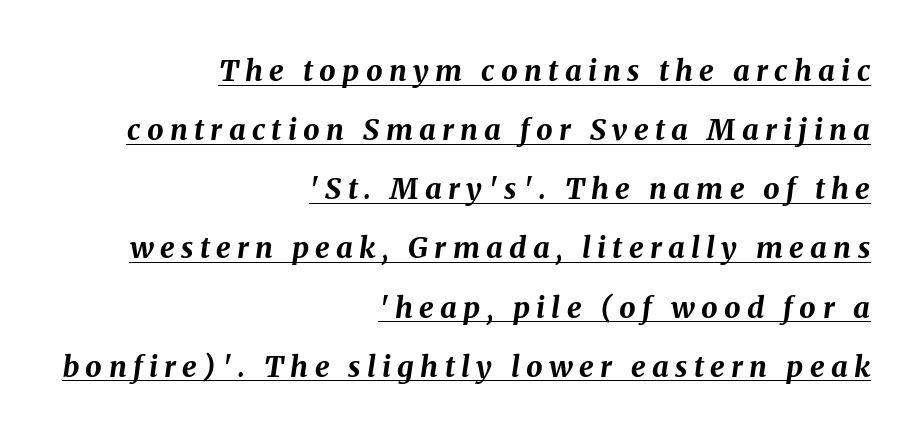
The type is letterspaced generously, with wide tracking. Baseline-to-baseline distance is far greater than the letter height. Chunky letters — that's bold for sure. Honestly, the underline is the first thing you notice here.
